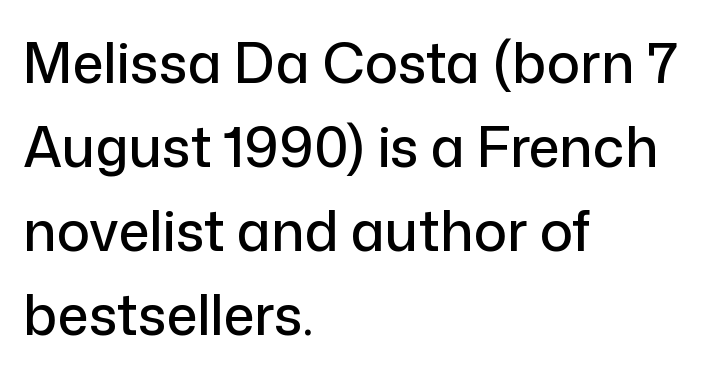
{"serif": "no", "italic": "no", "width": "normal", "stroke_contrast": "low", "x_height": "medium", "monospaced": "no", "underline": "no", "align": "left", "line_spacing": "normal", "line_spacing_ratio": 1.53, "letter_spacing": "normal", "letter_spacing_em": 0.0, "glyph_px": 55}
